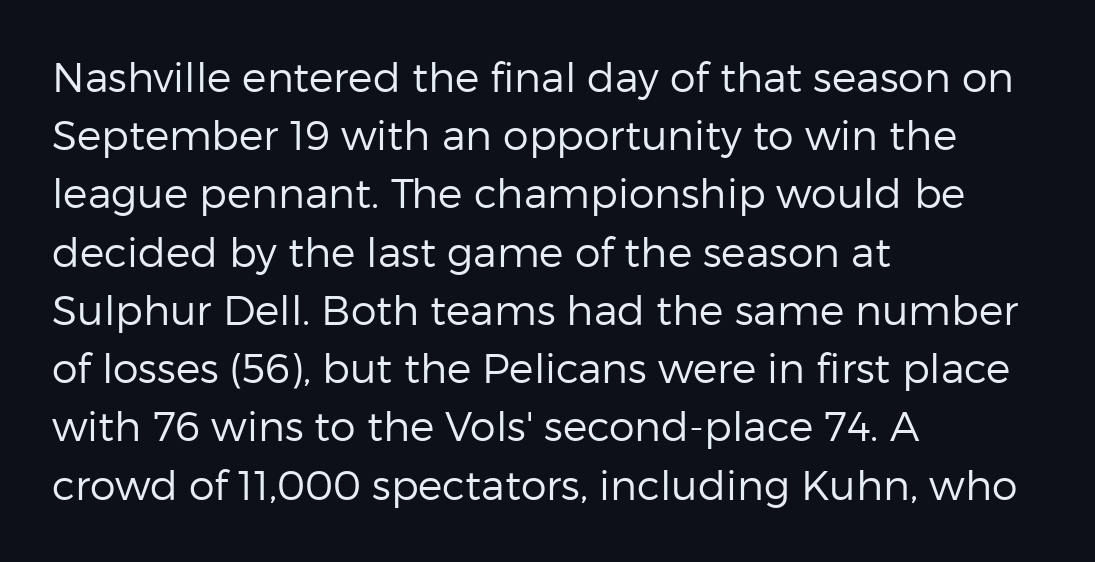
The image shows 41 px regular-weight sans-serif type, upright; set left-aligned, normal line spacing (1.42x), normal letter spacing, not underlined; low stroke contrast and a medium x-height.
